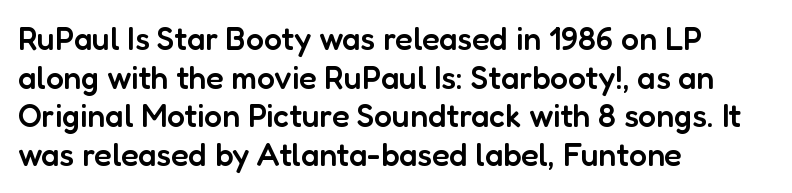
Q: Is the text bold? A: Semi-bold.
Q: Is the text italic (slanted)? A: No, it is upright.
Q: Is the typeface a serif or a sans-serif typeface? A: Sans-serif.
Q: Is the text underlined? A: No.
Q: How is the paragraph aligned? A: Left-aligned.
Q: Is the spacing between letters normal or unusually wide? A: Normal.
Q: Width (condensed, normal, or wide)? A: Normal.
Q: Stroke contrast? A: Low.
Q: x-height? A: Medium.
Q: Monospaced? A: No.
